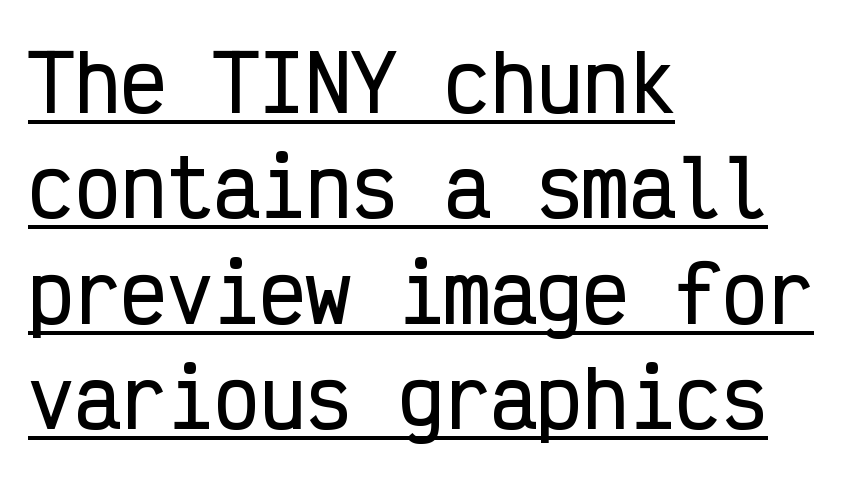
{"serif": "no", "italic": "no", "width": "condensed", "stroke_contrast": "low", "x_height": "medium", "monospaced": "yes", "underline": "yes", "align": "left", "line_spacing": "normal", "line_spacing_ratio": 1.37, "letter_spacing": "normal", "letter_spacing_em": 0.0, "glyph_px": 77}
